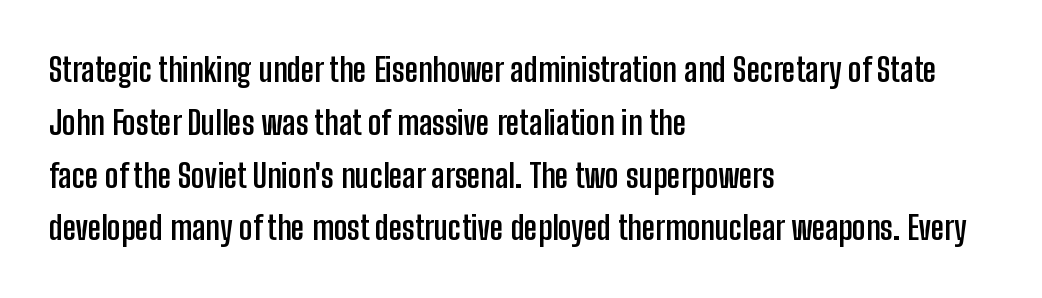
{"serif": "no", "italic": "no", "bold": "yes", "weight": "semibold", "width": "condensed", "stroke_contrast": "low", "x_height": "medium", "monospaced": "no", "underline": "no", "align": "left", "line_spacing": "normal", "line_spacing_ratio": 1.6, "letter_spacing": "normal", "letter_spacing_em": 0.0, "glyph_px": 33}
